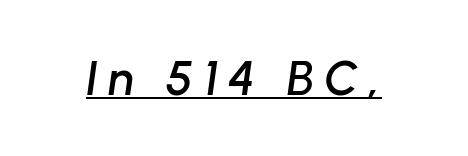
{"italic": "yes", "lean": "right", "slant_degrees": 8, "width": "normal", "stroke_contrast": "low", "x_height": "medium", "monospaced": "no", "underline": "yes", "letter_spacing": "wide", "letter_spacing_em": 0.21, "glyph_px": 48}
